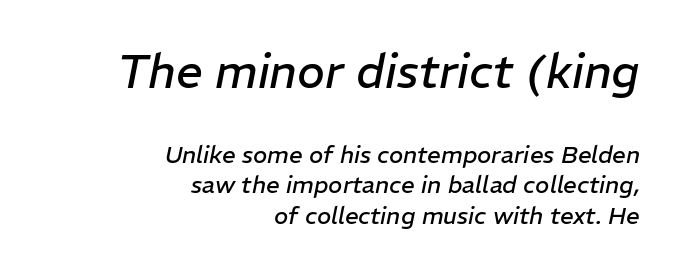
The image shows 47 px regular-weight type, italic (leaning right); set right-aligned, normal line spacing (1.28x), normal letter spacing, not underlined; the first (top) block is 1.96x larger; low stroke contrast and a medium x-height.
